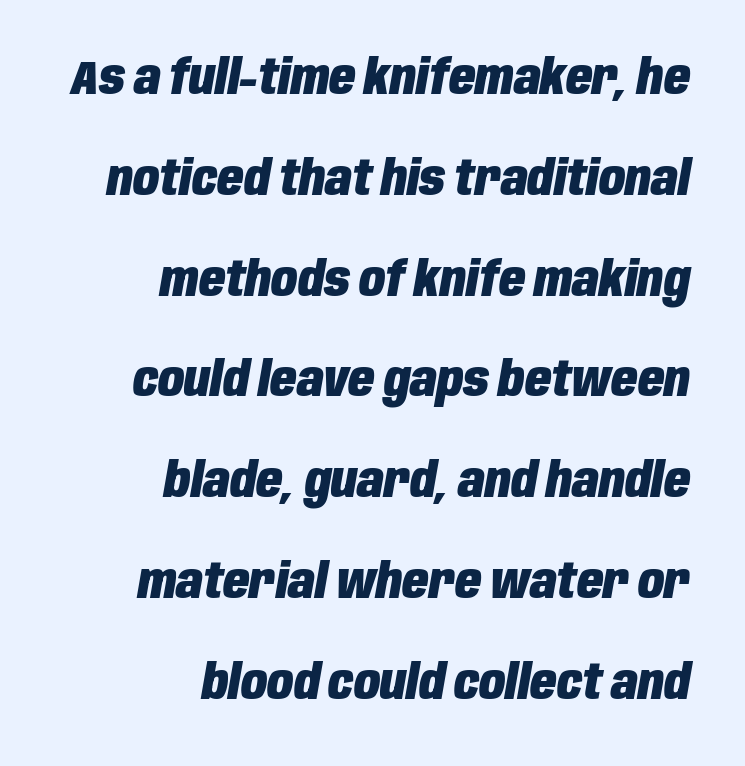
{"italic": "yes", "lean": "right", "slant_degrees": 10, "bold": "yes", "weight": "heavy", "width": "condensed", "stroke_contrast": "low", "x_height": "large", "monospaced": "no", "underline": "no", "align": "right", "line_spacing": "loose", "line_spacing_ratio": 2.1, "letter_spacing": "normal", "letter_spacing_em": 0.0, "glyph_px": 48}
